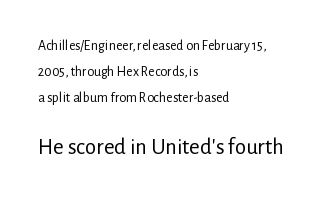
In terms of letterspacing, this is plain default setting. In CSS terms this would be text-align: left. The specimen omits any rule beneath the text block's lines. Vertical strokes here are truly vertical. The weight would be labelled regular, book, light, or lighter still.
